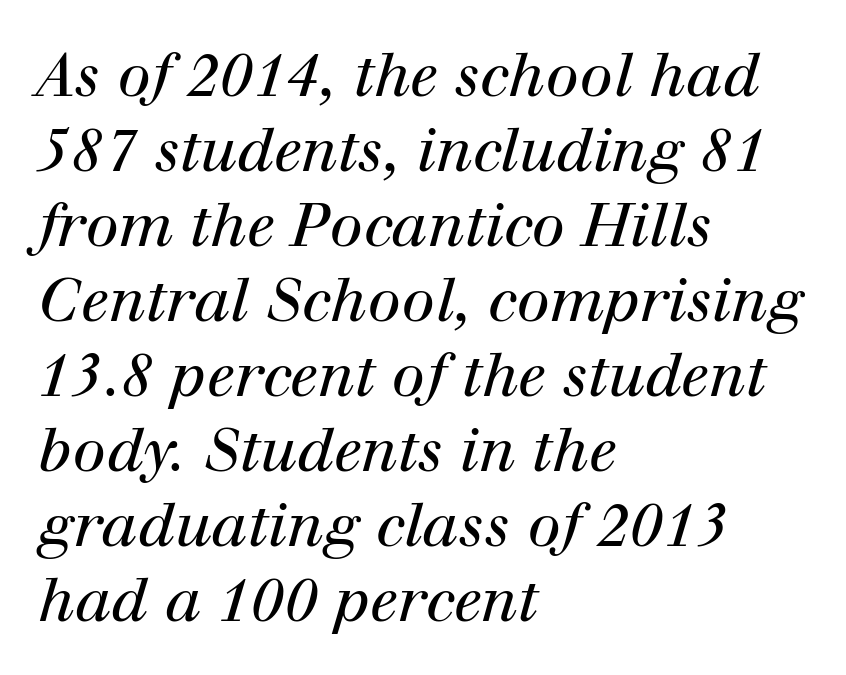
{"serif": "yes", "italic": "yes", "lean": "right", "slant_degrees": 12, "bold": "no", "weight": "regular", "width": "normal", "stroke_contrast": "high", "x_height": "medium", "monospaced": "no", "underline": "no", "align": "left", "line_spacing": "normal", "line_spacing_ratio": 1.25, "letter_spacing": "normal", "letter_spacing_em": 0.0, "glyph_px": 60}
